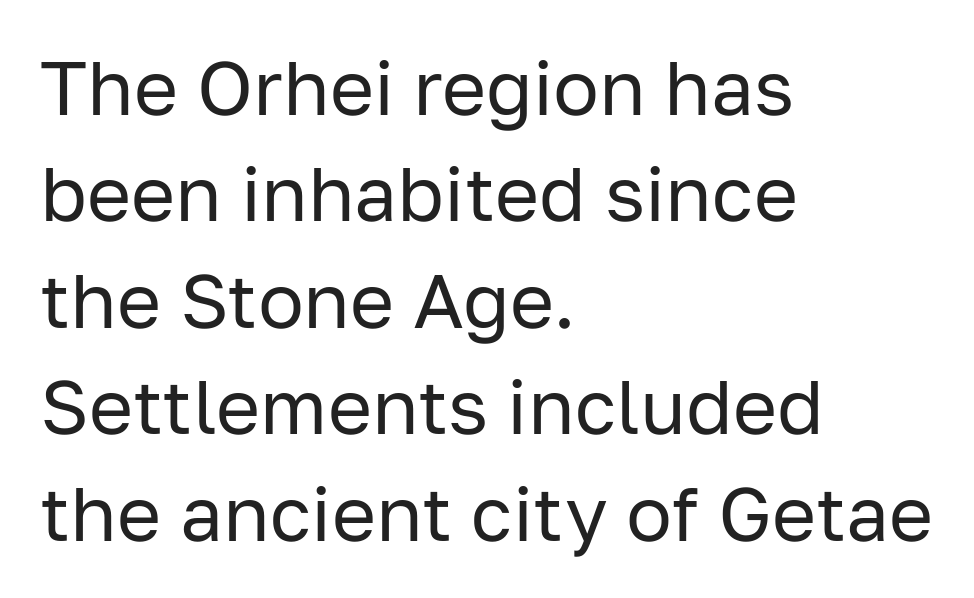
The image shows 76 px regular-weight sans-serif type, upright; set left-aligned, normal line spacing (1.4x), normal letter spacing, not underlined; low stroke contrast and a medium x-height.
